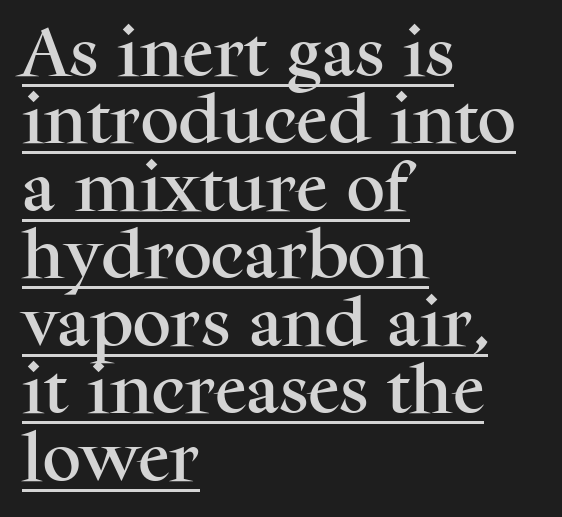
The image shows 54 px serif type, upright; set left-aligned, normal line spacing (1.25x), normal letter spacing, underlined; medium stroke contrast and a medium x-height.
